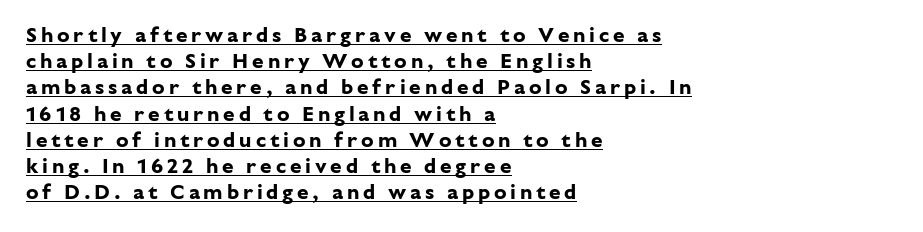
Thick stems and heavy bowls — unmistakably bold. Style check: upright. Decoration check: the copy is underlined. One glance says typical: line gaps are just what's usual. Casual observation: everything's shoved over to the left.
